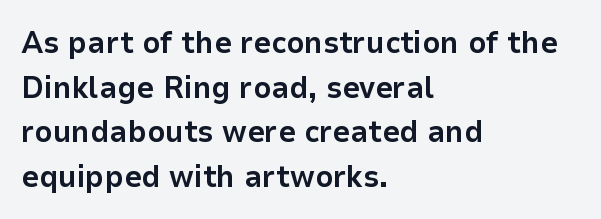
{"serif": "no", "italic": "no", "bold": "yes", "weight": "bold", "width": "normal", "stroke_contrast": "low", "x_height": "medium", "monospaced": "no", "underline": "no", "align": "left", "line_spacing": "normal", "line_spacing_ratio": 1.44, "letter_spacing": "normal", "letter_spacing_em": 0.0, "glyph_px": 31}
